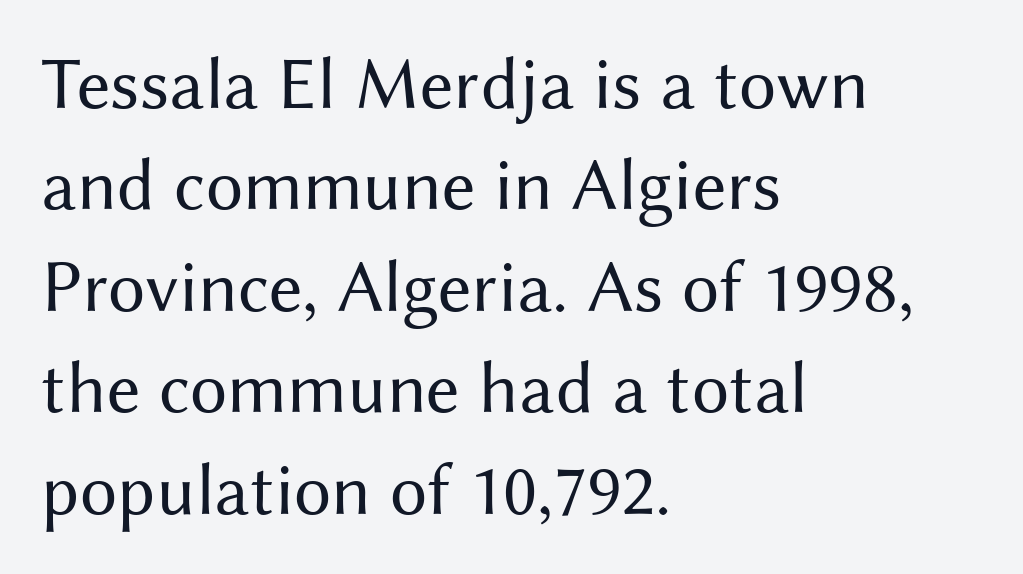
The image shows 74 px regular-weight sans-serif type, upright; set left-aligned, normal line spacing (1.37x), normal letter spacing, not underlined; medium stroke contrast and a medium x-height.
